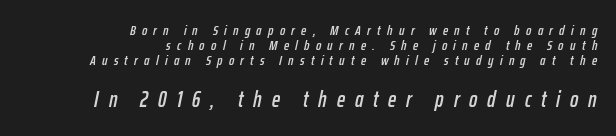
The baseline area is clear. Posture: slanted. The rendering enlarges the type as you move from the upper chunk to the lower. These lines stack with their right ends in a neat column. If you measured baseline to baseline, you'd find a short distance. The gaps between neighbouring characters are conspicuously large.
